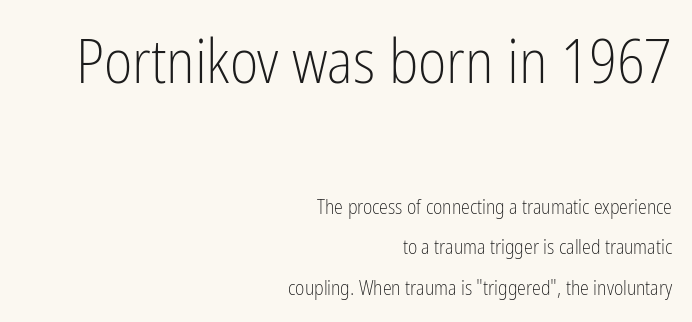
Q: Is the text bold? A: No.
Q: Is the text italic (slanted)? A: No, it is upright.
Q: Is the typeface a serif or a sans-serif typeface? A: Sans-serif.
Q: Is the text underlined? A: No.
Q: How is the paragraph aligned? A: Right-aligned.
Q: Is the spacing between letters normal or unusually wide? A: Normal.
Q: Is the spacing between lines tight, normal or loose? A: Loose.
Q: Which block of text is set in a larger size, the first (top) or the second (bottom)? A: The first (top) one.
Q: Width (condensed, normal, or wide)? A: Condensed.
Q: Stroke contrast? A: Low.
Q: x-height? A: Medium.
Q: Monospaced? A: No.
